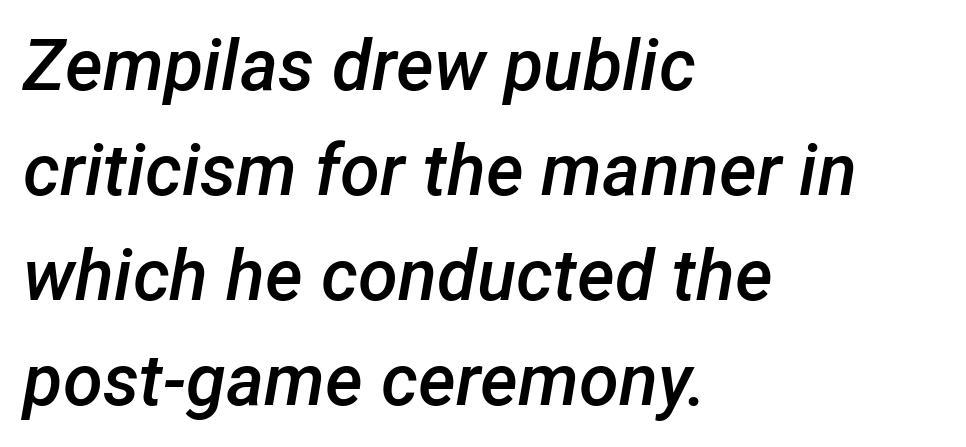
The image shows 72 px semibold type, italic (leaning right); set left-aligned, normal line spacing (1.46x), normal letter spacing, not underlined; low stroke contrast and a medium x-height.
